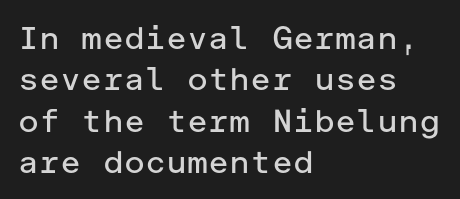
{"serif": "no", "italic": "no", "bold": "no", "weight": "regular", "width": "normal", "stroke_contrast": "low", "x_height": "medium", "underline": "no", "align": "left", "line_spacing": "normal", "line_spacing_ratio": 1.29, "letter_spacing": "normal", "letter_spacing_em": 0.0, "glyph_px": 32}
